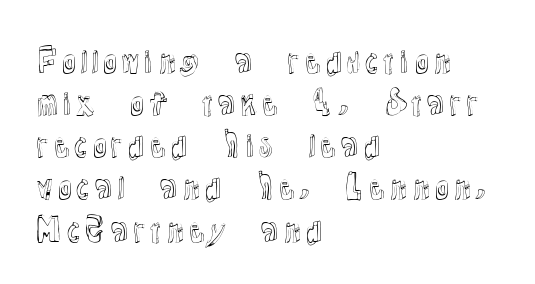
Compared with typical body copy, the letter spacing here is the same. A bare baseline throughout the passage. Varying glyph widths throughout — classic text-font behaviour. You can tell it's not italic because the verticals are truly vertical. These lines sit exactly where default settings would place them.
